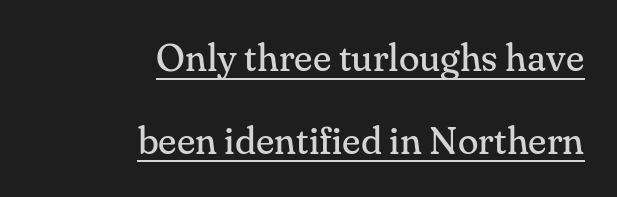
Q: Is the text bold? A: No.
Q: Is the text italic (slanted)? A: No, it is upright.
Q: Is the typeface a serif or a sans-serif typeface? A: Serif.
Q: Is the text underlined? A: Yes.
Q: How is the paragraph aligned? A: Right-aligned.
Q: Is the spacing between letters normal or unusually wide? A: Normal.
Q: Is the spacing between lines tight, normal or loose? A: Loose.
Q: Width (condensed, normal, or wide)? A: Normal.
Q: Stroke contrast? A: Medium.
Q: x-height? A: Small.
Q: Monospaced? A: No.
